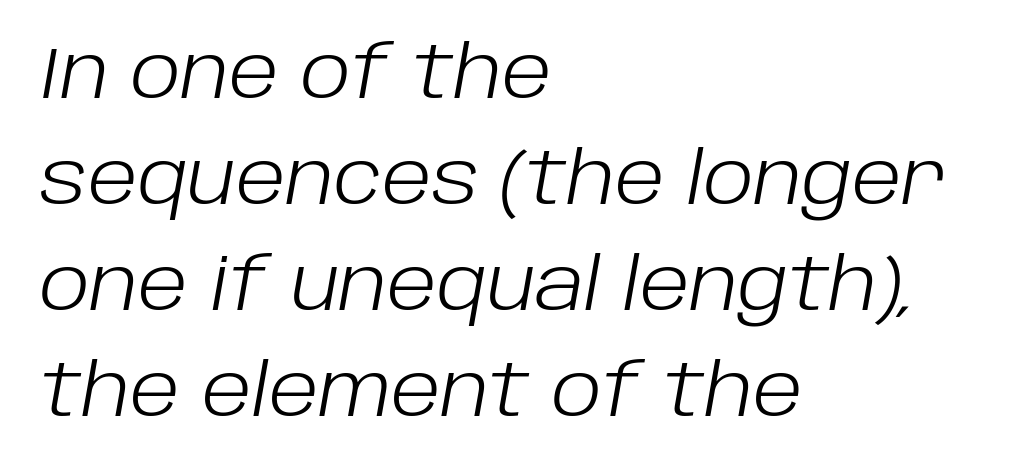
Q: Is the text bold? A: No.
Q: Is the text italic (slanted)? A: Yes, it leans right by about 10 degrees.
Q: Is the text underlined? A: No.
Q: How is the paragraph aligned? A: Left-aligned.
Q: Is the spacing between letters normal or unusually wide? A: Normal.
Q: Is the spacing between lines tight, normal or loose? A: Normal.
Q: Width (condensed, normal, or wide)? A: Normal.
Q: Stroke contrast? A: Low.
Q: x-height? A: Large.
Q: Monospaced? A: No.
